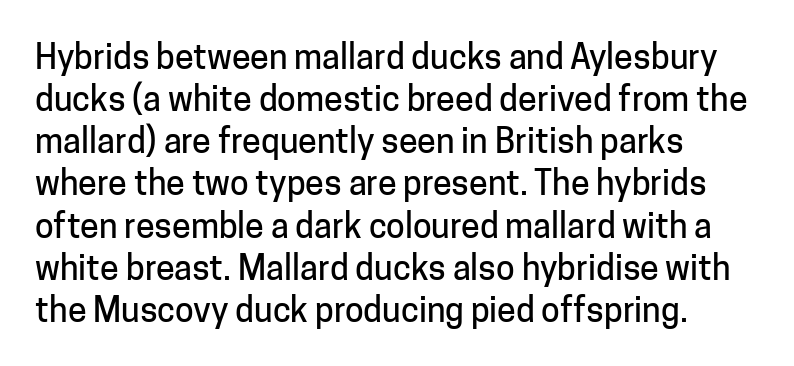
Do the characters align in a grid? No, the font is proportional. Observe the ordinary spacing: letters are neighbours, not strangers. Just letters on the line, the space beneath them empty. The text was rendered using a sans face with plain stroke endings. Posture: vertical. A student would call this left alignment; a typographer would say flush left, rag right.
